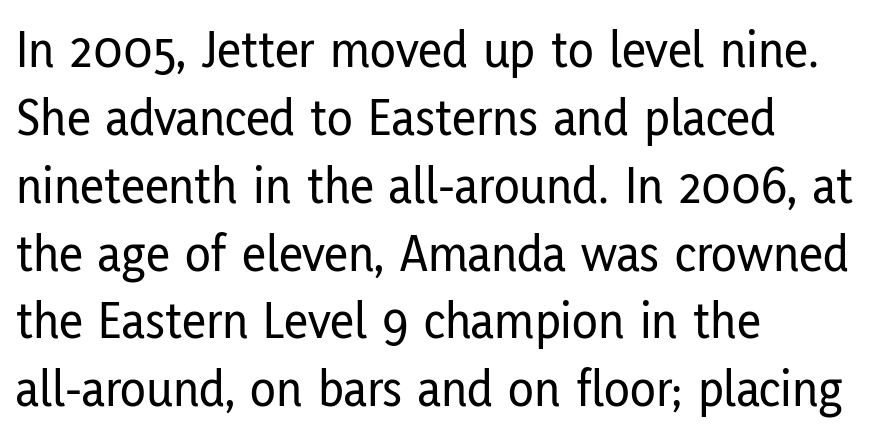
The designer went with a sans here, leaving each stem footless. Do the characters align in a grid? No, the font is proportional. Leading matches the norm, producing a regular column. The passage is arranged the way most books set body copy — flush left.
